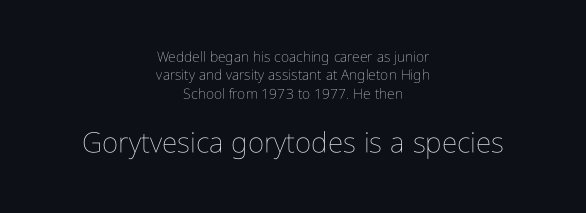
{"italic": "no", "bold": "no", "weight": "thin", "width": "condensed", "stroke_contrast": "low", "x_height": "medium", "monospaced": "no", "underline": "no", "align": "center", "line_spacing": "normal", "line_spacing_ratio": 1.31, "letter_spacing": "normal", "letter_spacing_em": 0.0, "larger_block": "second", "size_ratio": 2.0, "glyph_px": 28}
